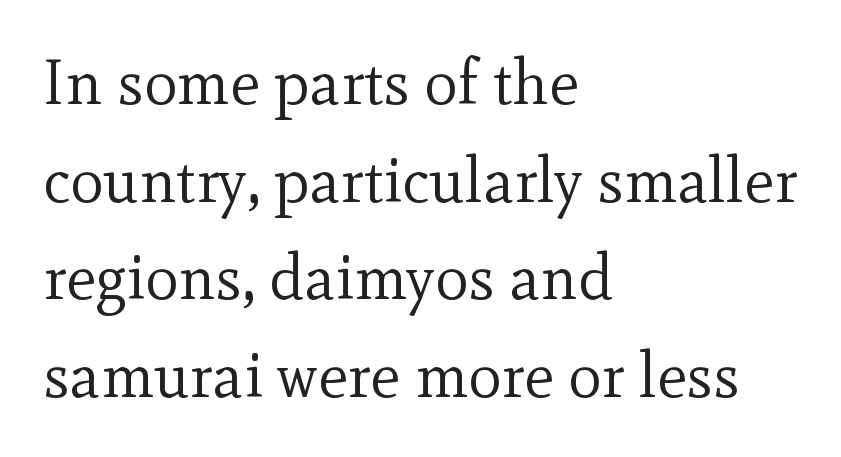
{"serif": "yes", "italic": "no", "bold": "no", "weight": "regular", "width": "normal", "x_height": "small", "monospaced": "no", "underline": "no", "align": "left", "line_spacing": "normal", "line_spacing_ratio": 1.55, "letter_spacing": "normal", "letter_spacing_em": 0.0, "glyph_px": 63}
